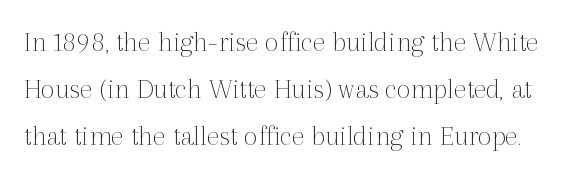
Beneath every word, the page is bare. The typeface has the unassuming heft of standard copy or less. These lines are rendered in a variable-pitch font. The passage shown is typeset with a serif family. Quick note: not italic, upright.
